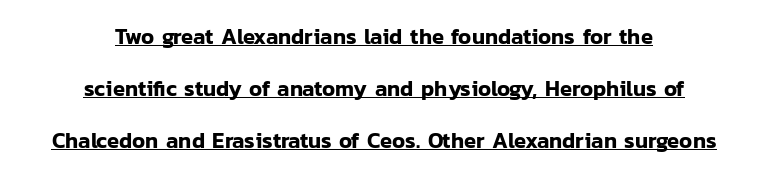
{"italic": "no", "underline": "yes", "align": "center", "line_spacing": "loose", "line_spacing_ratio": 2.36, "letter_spacing": "normal", "letter_spacing_em": 0.0, "glyph_px": 22}
